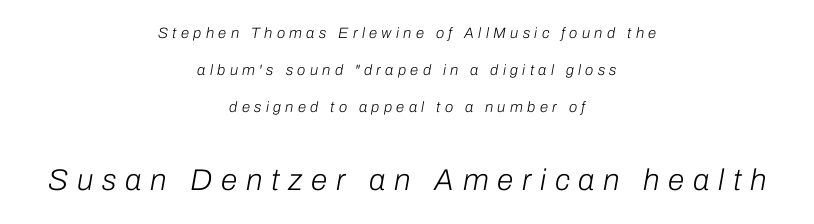
{"italic": "yes", "lean": "right", "slant_degrees": 10, "bold": "no", "weight": "light", "width": "normal", "stroke_contrast": "low", "x_height": "medium", "monospaced": "no", "underline": "no", "align": "center", "line_spacing": "loose", "line_spacing_ratio": 2.46, "letter_spacing": "wide", "letter_spacing_em": 0.29, "larger_block": "second", "size_ratio": 2.0, "glyph_px": 30}
